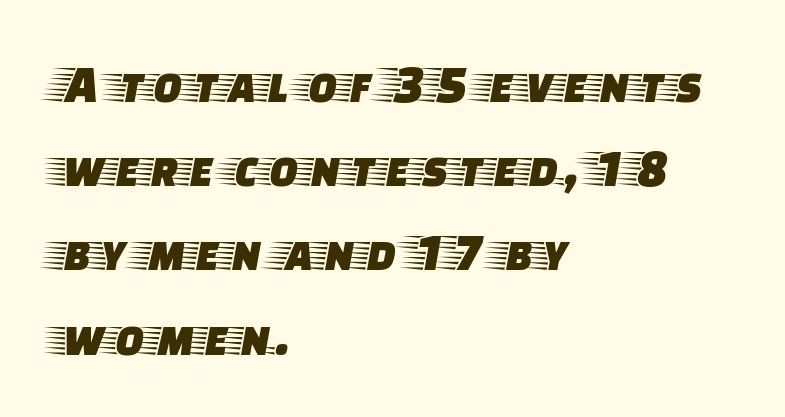
{"serif": "yes", "width": "wide", "stroke_contrast": "low", "x_height": "large", "monospaced": "no", "underline": "no", "align": "left", "line_spacing": "normal", "line_spacing_ratio": 1.56, "letter_spacing": "normal", "letter_spacing_em": 0.0, "glyph_px": 54}
